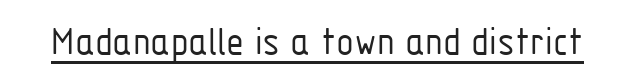
{"serif": "no", "italic": "no", "bold": "no", "weight": "light", "width": "condensed", "stroke_contrast": "low", "x_height": "medium", "monospaced": "no", "underline": "yes", "letter_spacing": "normal", "letter_spacing_em": 0.0, "glyph_px": 41}
